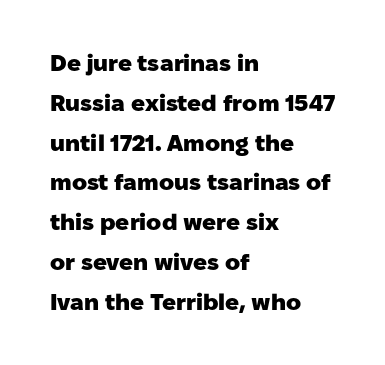
{"italic": "no", "bold": "yes", "underline": "no", "align": "left", "line_spacing_ratio": 1.73, "letter_spacing": "normal", "letter_spacing_em": 0.0, "glyph_px": 23}
